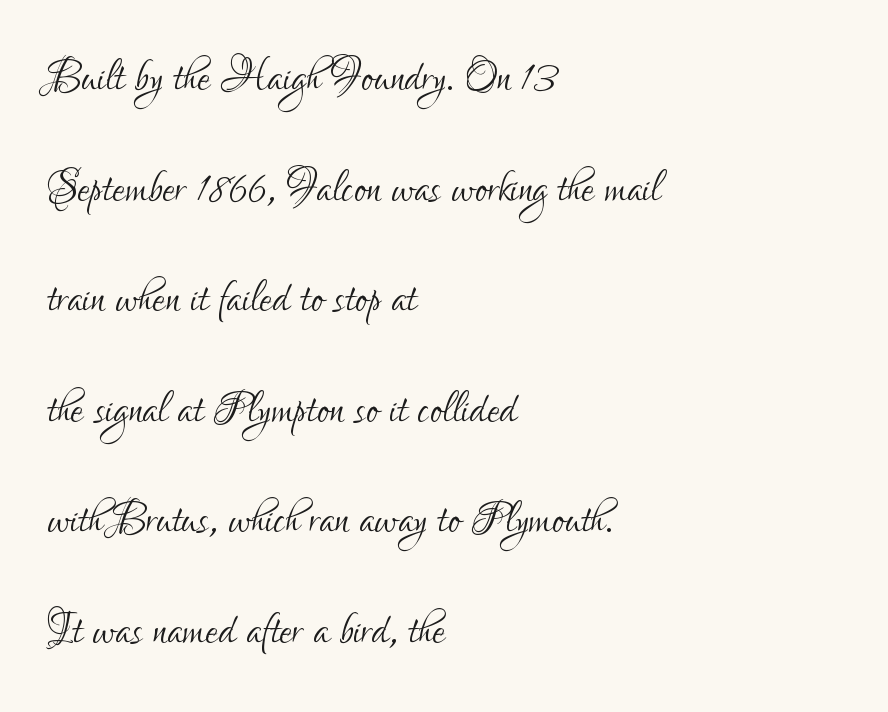
Q: Is the text bold? A: No.
Q: Is the text italic (slanted)? A: Yes.
Q: Is the typeface a serif or a sans-serif typeface? A: Sans-serif.
Q: Is the text underlined? A: No.
Q: How is the paragraph aligned? A: Left-aligned.
Q: Is the spacing between letters normal or unusually wide? A: Normal.
Q: Is the spacing between lines tight, normal or loose? A: Loose.
Q: Width (condensed, normal, or wide)? A: Condensed.
Q: Stroke contrast? A: Low.
Q: x-height? A: Small.
Q: Monospaced? A: No.
